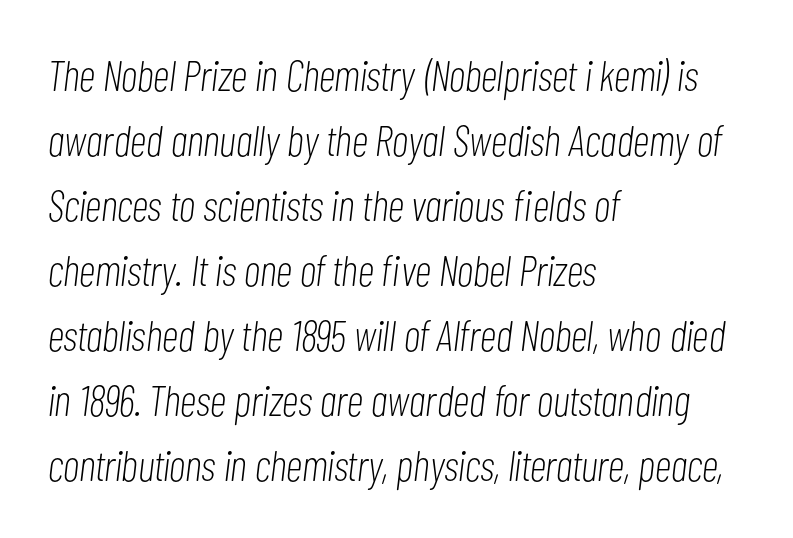
This is not heavy type; no bold has been used. The passage shown is typed in a proportional face where columns would drift. Each row of text sits above clean, open space. The paragraph shown leans on its left margin.
